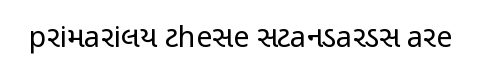
Q: Is the text bold? A: No.
Q: Is the text italic (slanted)? A: No, it is upright.
Q: Is the typeface a serif or a sans-serif typeface? A: Sans-serif.
Q: Is the text underlined? A: No.
Q: Is the spacing between letters normal or unusually wide? A: Normal.
Q: Width (condensed, normal, or wide)? A: Condensed.
Q: Stroke contrast? A: Low.
Q: x-height? A: Medium.
Q: Monospaced? A: No.
